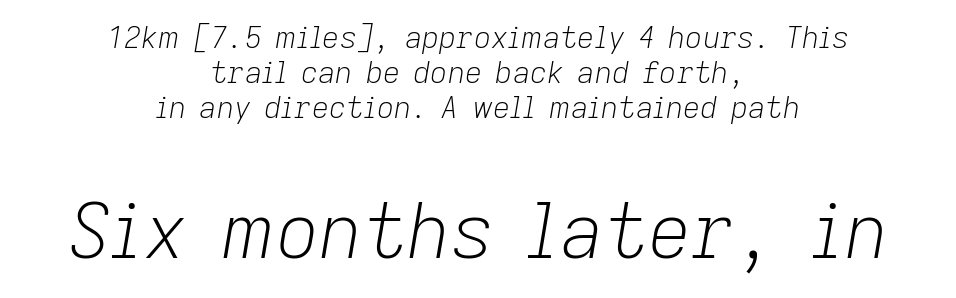
Q: Is the text bold? A: No.
Q: Is the text italic (slanted)? A: Yes, it leans right by about 9 degrees.
Q: Is the text underlined? A: No.
Q: How is the paragraph aligned? A: Centered.
Q: Is the spacing between letters normal or unusually wide? A: Normal.
Q: Which block of text is set in a larger size, the first (top) or the second (bottom)? A: The second (bottom) one.
Q: Width (condensed, normal, or wide)? A: Normal.
Q: Stroke contrast? A: Low.
Q: x-height? A: Medium.
Q: Monospaced? A: No.
